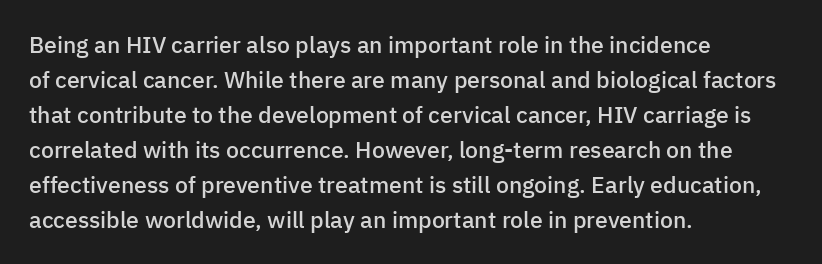
Q: Is the text bold? A: Semi-bold.
Q: Is the text italic (slanted)? A: No, it is upright.
Q: Is the text underlined? A: No.
Q: How is the paragraph aligned? A: Left-aligned.
Q: Is the spacing between letters normal or unusually wide? A: Normal.
Q: Is the spacing between lines tight, normal or loose? A: Normal.
